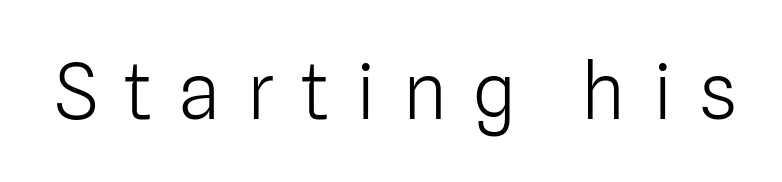
Q: Is the text bold? A: No.
Q: Is the text italic (slanted)? A: No, it is upright.
Q: Is the typeface a serif or a sans-serif typeface? A: Sans-serif.
Q: Is the text underlined? A: No.
Q: Is the spacing between letters normal or unusually wide? A: Unusually wide.
Q: Width (condensed, normal, or wide)? A: Normal.
Q: Stroke contrast? A: Low.
Q: x-height? A: Medium.
Q: Monospaced? A: No.
